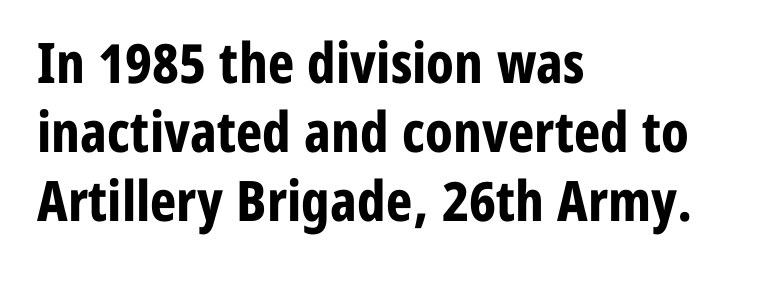
The image shows 56 px bold, condensed sans-serif type, upright; set left-aligned, line spacing 1.23x, normal letter spacing, not underlined; low stroke contrast and a medium x-height.
